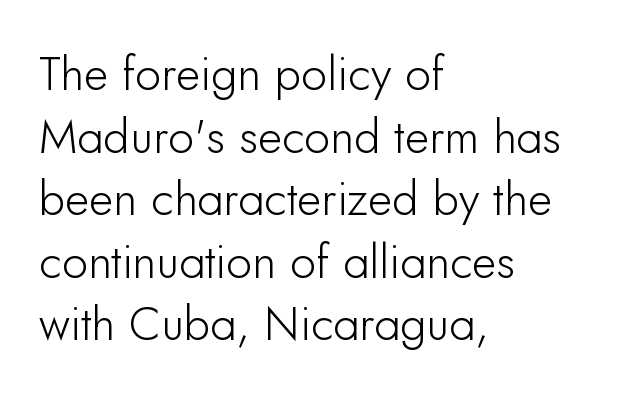
Q: Is the text italic (slanted)? A: No, it is upright.
Q: Is the typeface a serif or a sans-serif typeface? A: Sans-serif.
Q: Is the text underlined? A: No.
Q: How is the paragraph aligned? A: Left-aligned.
Q: Is the spacing between letters normal or unusually wide? A: Normal.
Q: Is the spacing between lines tight, normal or loose? A: Normal.
Q: Width (condensed, normal, or wide)? A: Normal.
Q: Stroke contrast? A: Low.
Q: x-height? A: Small.
Q: Monospaced? A: No.
